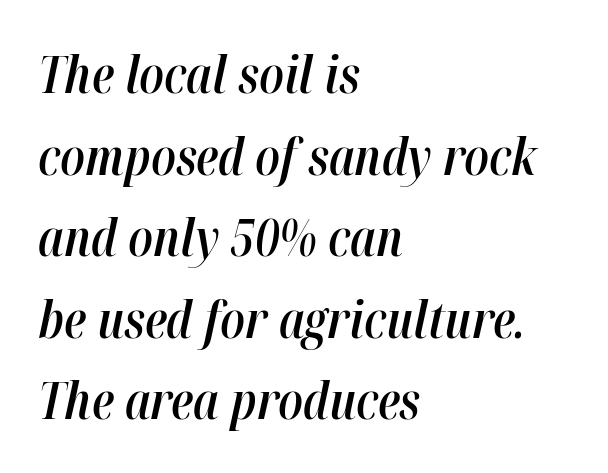
Q: Is the text bold? A: Semi-bold.
Q: Is the text italic (slanted)? A: Yes, it leans right by about 12 degrees.
Q: Is the text underlined? A: No.
Q: How is the paragraph aligned? A: Left-aligned.
Q: Is the spacing between letters normal or unusually wide? A: Normal.
Q: Is the spacing between lines tight, normal or loose? A: Normal.
Q: Width (condensed, normal, or wide)? A: Condensed.
Q: Stroke contrast? A: High.
Q: x-height? A: Medium.
Q: Monospaced? A: No.
